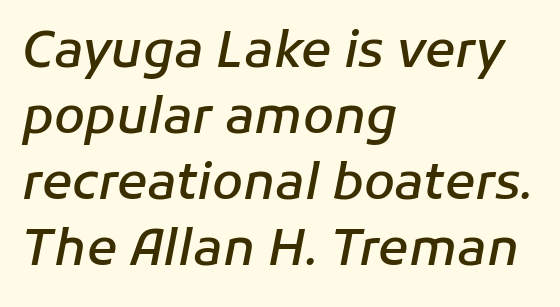
The image shows 50 px semibold type, italic (leaning right); set left-aligned, normal line spacing (1.32x), normal letter spacing, not underlined; low stroke contrast and a medium x-height.
